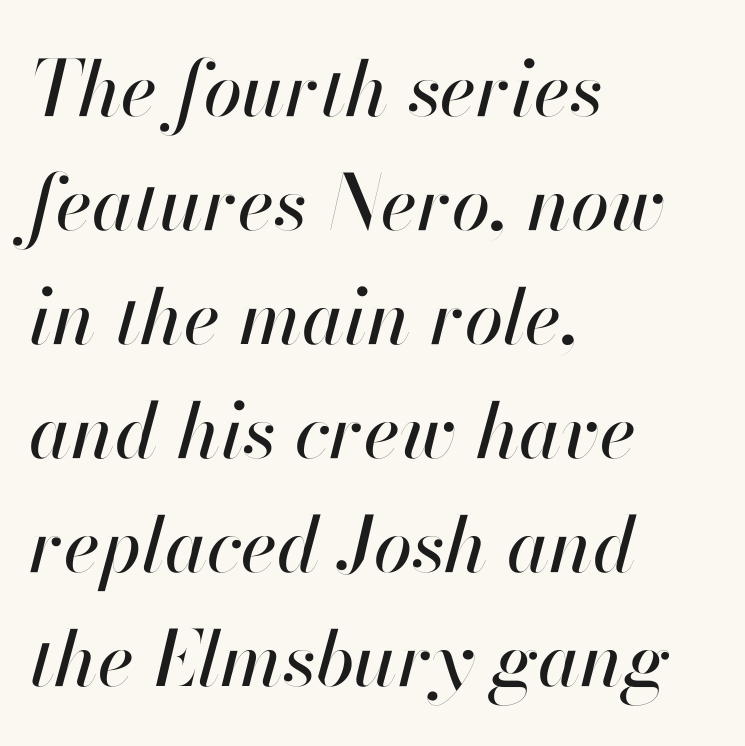
{"italic": "yes", "lean": "right", "slant_degrees": 13, "width": "normal", "stroke_contrast": "high", "x_height": "small", "monospaced": "no", "underline": "no", "align": "left", "line_spacing": "normal", "line_spacing_ratio": 1.48, "letter_spacing": "normal", "letter_spacing_em": 0.0, "glyph_px": 77}
